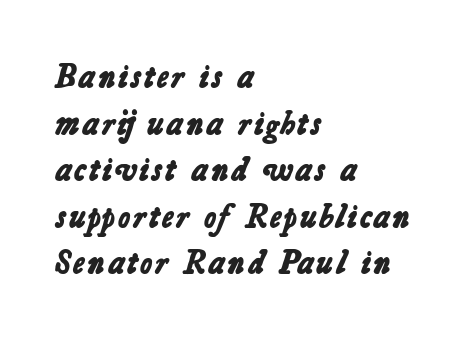
Each new line begins a customary step beneath the previous one. A full-strength bold gives these letters their thick strokes. The glyphs are unaccompanied by any horizontal stroke below them. Inter-character spacing is left at the font's built-in metrics. Check where the strokes stop: nothing finishes them off — pure sans.
